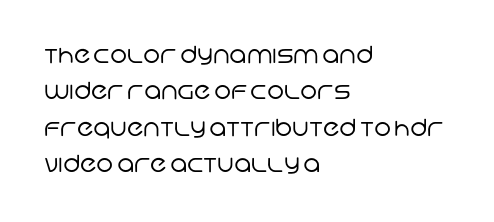
Does extra space separate the letters? No, they use regular spacing. This rendering features lettering with no underline. The font sits on the lighter half of the weight spectrum, regular included. Regular leading.
